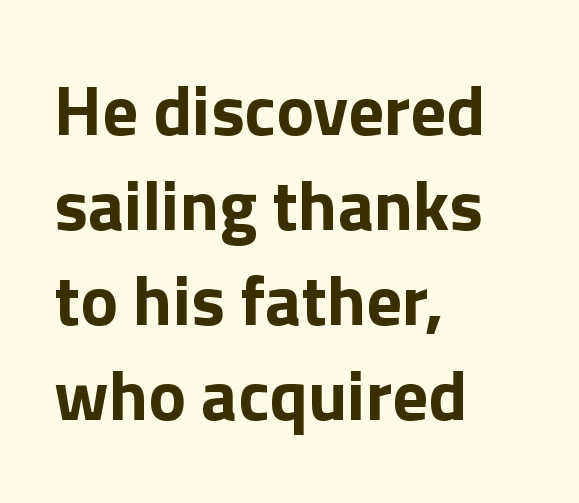
Q: Is the text bold? A: Yes.
Q: Is the text italic (slanted)? A: No, it is upright.
Q: Is the typeface a serif or a sans-serif typeface? A: Sans-serif.
Q: Is the text underlined? A: No.
Q: How is the paragraph aligned? A: Left-aligned.
Q: Is the spacing between letters normal or unusually wide? A: Normal.
Q: Is the spacing between lines tight, normal or loose? A: Normal.
Q: Width (condensed, normal, or wide)? A: Normal.
Q: Stroke contrast? A: Low.
Q: x-height? A: Medium.
Q: Monospaced? A: No.
